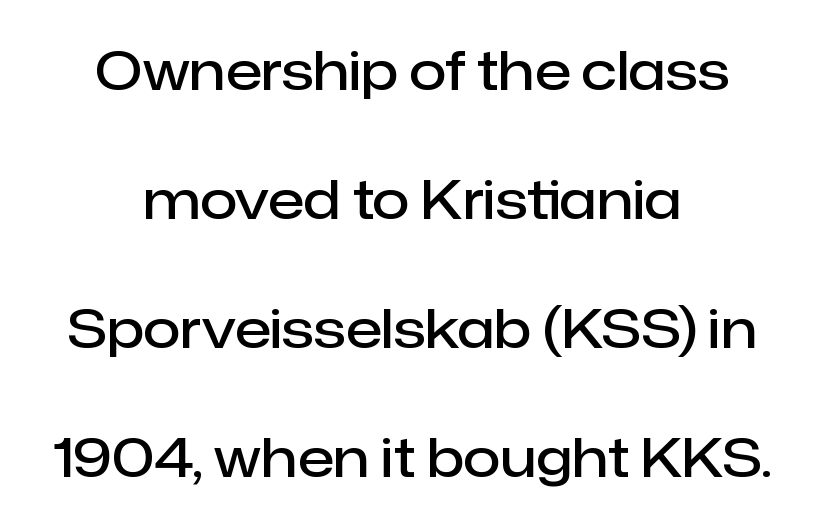
The image shows 54 px semibold sans-serif type, upright; set centered, loose line spacing (2.39x), normal letter spacing, not underlined; low stroke contrast and a medium x-height.
